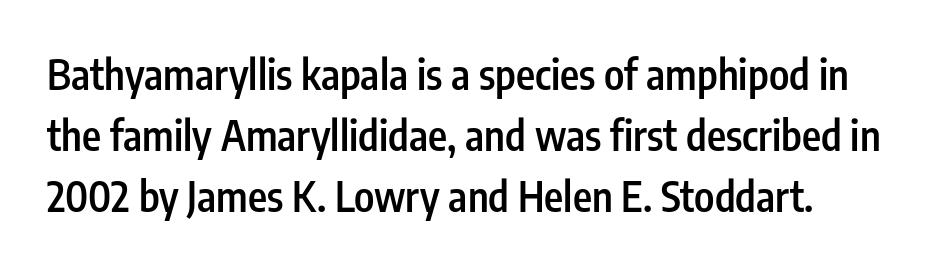
Q: Is the text bold? A: Semi-bold.
Q: Is the text italic (slanted)? A: No, it is upright.
Q: Is the typeface a serif or a sans-serif typeface? A: Sans-serif.
Q: Is the text underlined? A: No.
Q: Is the spacing between letters normal or unusually wide? A: Normal.
Q: Is the spacing between lines tight, normal or loose? A: Normal.
Q: Width (condensed, normal, or wide)? A: Condensed.
Q: Stroke contrast? A: Low.
Q: x-height? A: Medium.
Q: Monospaced? A: No.
